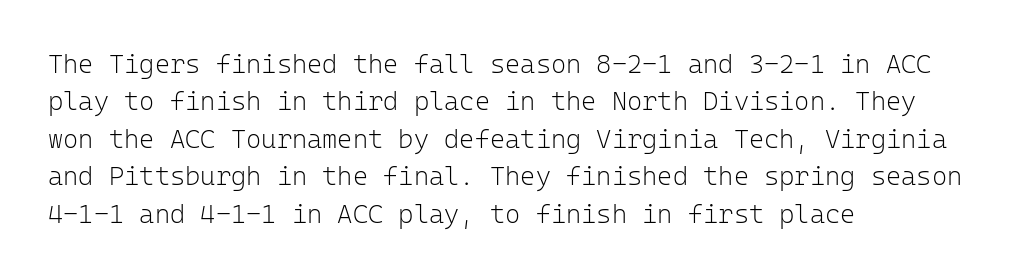
{"italic": "no", "bold": "no", "underline": "no", "align": "left", "line_spacing": "normal", "line_spacing_ratio": 1.44, "letter_spacing": "normal", "letter_spacing_em": 0.0, "glyph_px": 26}
